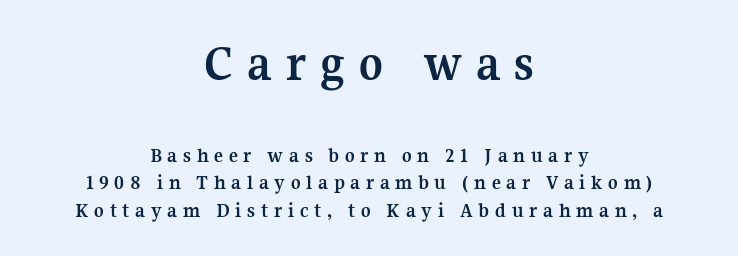
Q: Is the text bold? A: Yes.
Q: Is the text italic (slanted)? A: No, it is upright.
Q: Is the typeface a serif or a sans-serif typeface? A: Serif.
Q: Is the text underlined? A: No.
Q: How is the paragraph aligned? A: Centered.
Q: Is the spacing between letters normal or unusually wide? A: Unusually wide.
Q: Is the spacing between lines tight, normal or loose? A: Normal.
Q: Which block of text is set in a larger size, the first (top) or the second (bottom)? A: The first (top) one.
Q: Width (condensed, normal, or wide)? A: Normal.
Q: Stroke contrast? A: Medium.
Q: x-height? A: Medium.
Q: Monospaced? A: No.
